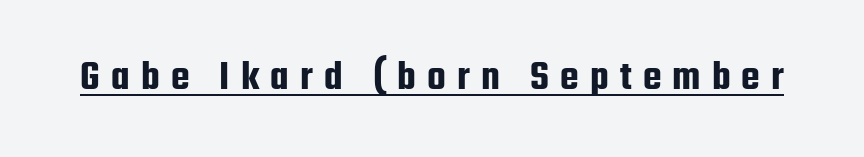
Q: Is the text italic (slanted)? A: No, it is upright.
Q: Is the typeface a serif or a sans-serif typeface? A: Sans-serif.
Q: Is the text underlined? A: Yes.
Q: Is the spacing between letters normal or unusually wide? A: Unusually wide.
Q: Width (condensed, normal, or wide)? A: Condensed.
Q: Stroke contrast? A: Low.
Q: x-height? A: Medium.
Q: Monospaced? A: No.
